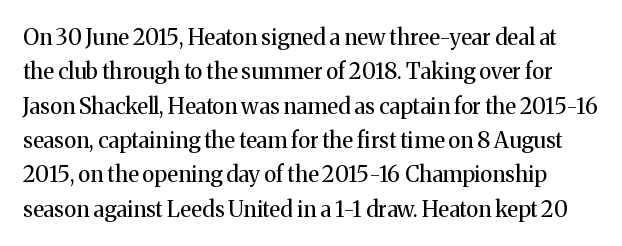
The image shows 22 px text type, upright; set normal line spacing (1.56x), normal letter spacing, not underlined.
